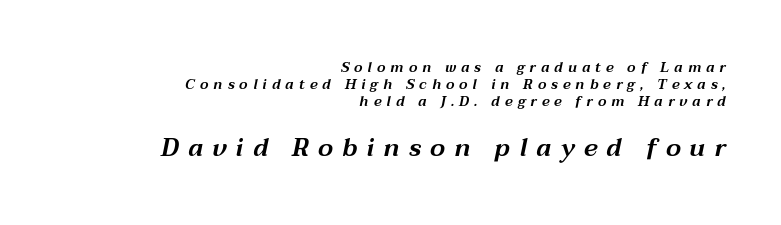
The image shows 25 px text type, italic (leaning right); set right-aligned, line spacing 1.21x, unusually wide letter spacing (+0.36 em), not underlined; the second (bottom) block is 1.79x larger.
